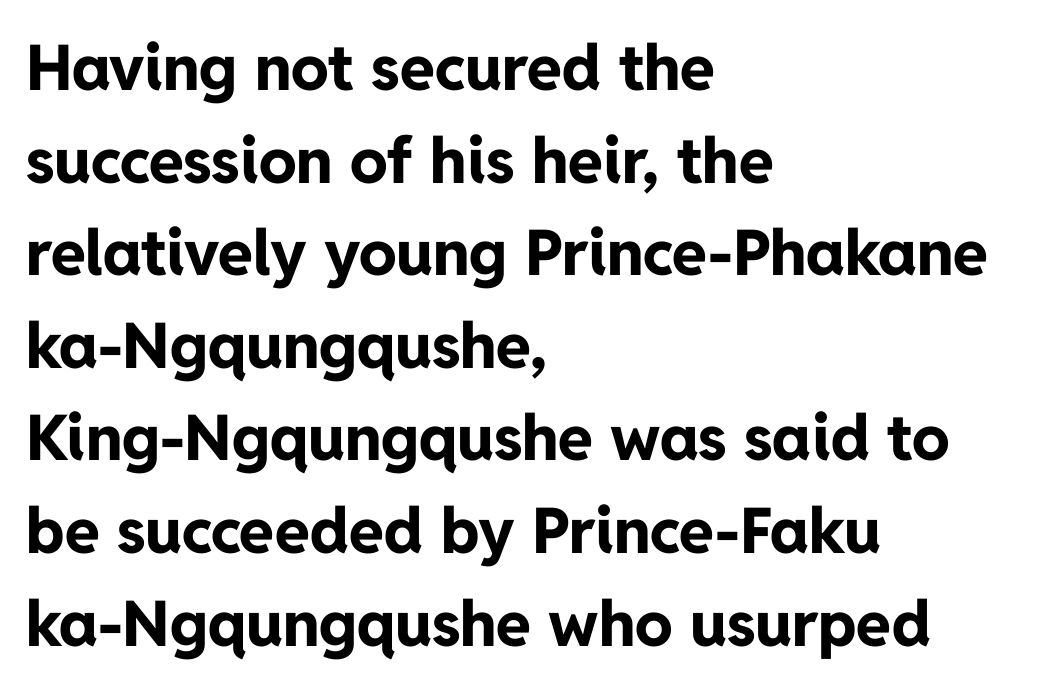
Does the leading feel generous? No, just average. The lettering stays uniformly vertical, giving the passage a roman look. Spacing verdict: proportional, widths tailored to each character. The typeface chosen for these lines omits serifs. The typesetter chose a ragged-right arrangement here. Compared with typical body copy, the letter spacing here is the same.
